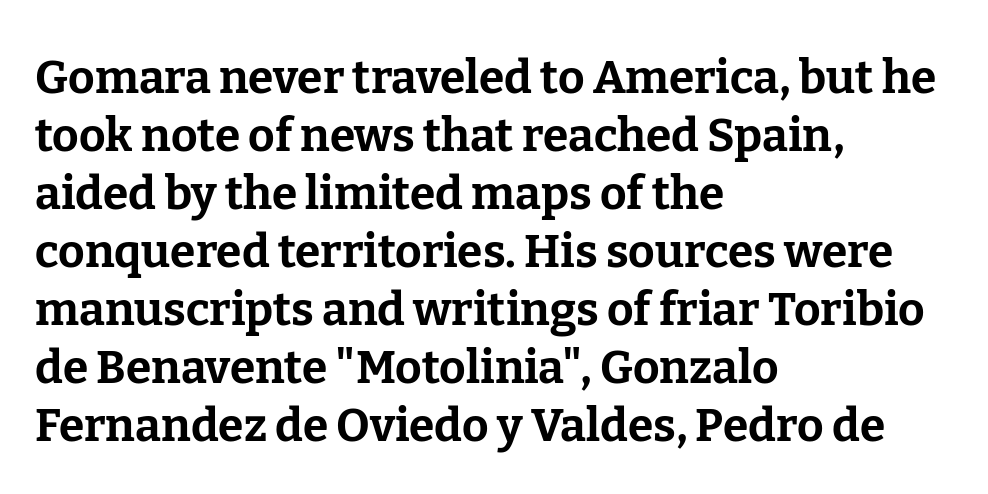
{"serif": "yes", "italic": "no", "bold": "yes", "weight": "bold", "width": "normal", "stroke_contrast": "low", "x_height": "medium", "monospaced": "no", "underline": "no", "align": "left", "line_spacing": "normal", "line_spacing_ratio": 1.26, "letter_spacing": "normal", "letter_spacing_em": 0.0, "glyph_px": 46}
